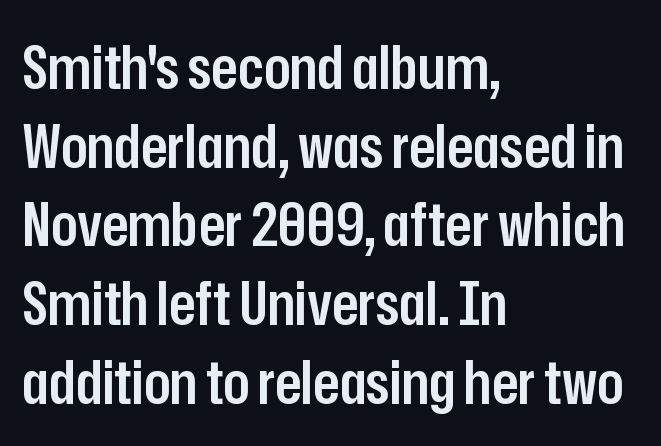
{"serif": "no", "italic": "no", "bold": "semi", "weight": "semibold", "width": "condensed", "stroke_contrast": "low", "x_height": "medium", "monospaced": "no", "underline": "no", "align": "left", "line_spacing": "normal", "line_spacing_ratio": 1.29, "letter_spacing": "normal", "letter_spacing_em": 0.0, "glyph_px": 61}
